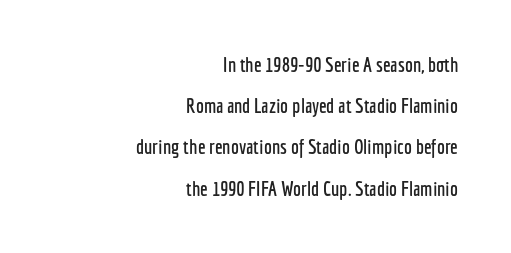
The space between consecutive lines is lavish. No word sits above an underline. The compositor pushed each line to the right boundary. Every stem runs plumb, perpendicular to the baseline.
